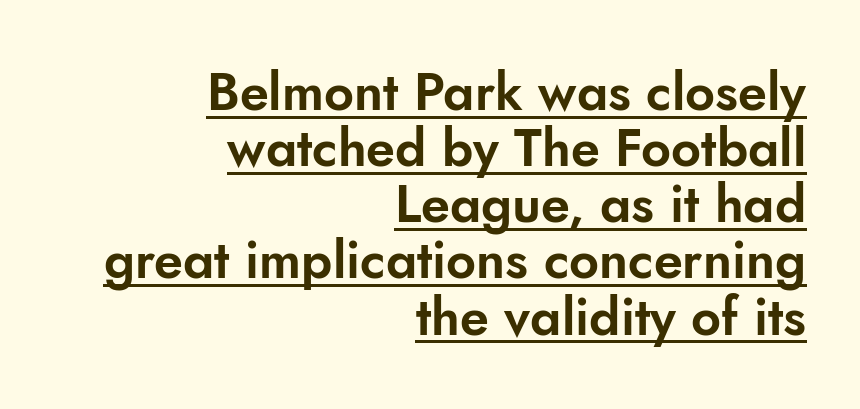
The image shows 52 px sans-serif type, upright; set right-aligned, tight line spacing (1.08x), normal letter spacing, underlined; low stroke contrast and a small x-height.
